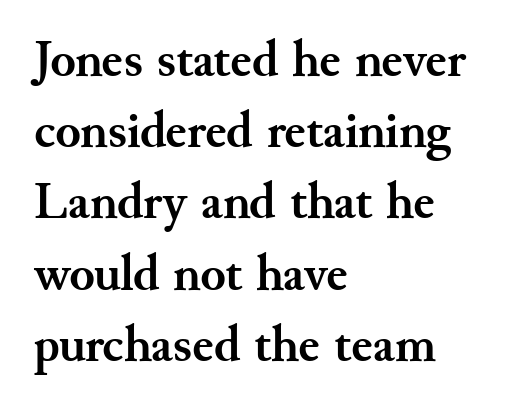
{"serif": "yes", "italic": "no", "bold": "yes", "weight": "semibold", "width": "normal", "stroke_contrast": "medium", "x_height": "small", "monospaced": "no", "underline": "no", "align": "left", "line_spacing": "normal", "line_spacing_ratio": 1.37, "letter_spacing": "normal", "letter_spacing_em": 0.0, "glyph_px": 52}
